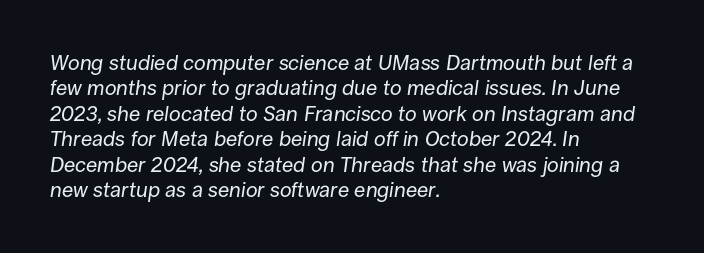
The passage shown is not underscored anywhere. The text carries the slant typical of an italic or oblique font. Which margin do the lines hug? The left one — the right edge is uneven. The line texture is even and compact thanks to regular tracking. Caption: face not bold, strokes unweighted.
